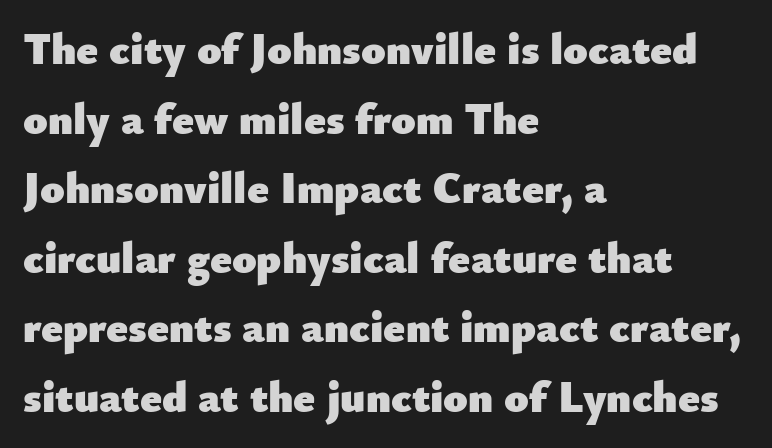
Q: Is the text bold? A: Yes.
Q: Is the text italic (slanted)? A: No, it is upright.
Q: Is the typeface a serif or a sans-serif typeface? A: Sans-serif.
Q: Is the text underlined? A: No.
Q: How is the paragraph aligned? A: Left-aligned.
Q: Is the spacing between letters normal or unusually wide? A: Normal.
Q: Is the spacing between lines tight, normal or loose? A: Normal.
Q: Width (condensed, normal, or wide)? A: Normal.
Q: Stroke contrast? A: Low.
Q: x-height? A: Small.
Q: Monospaced? A: No.
